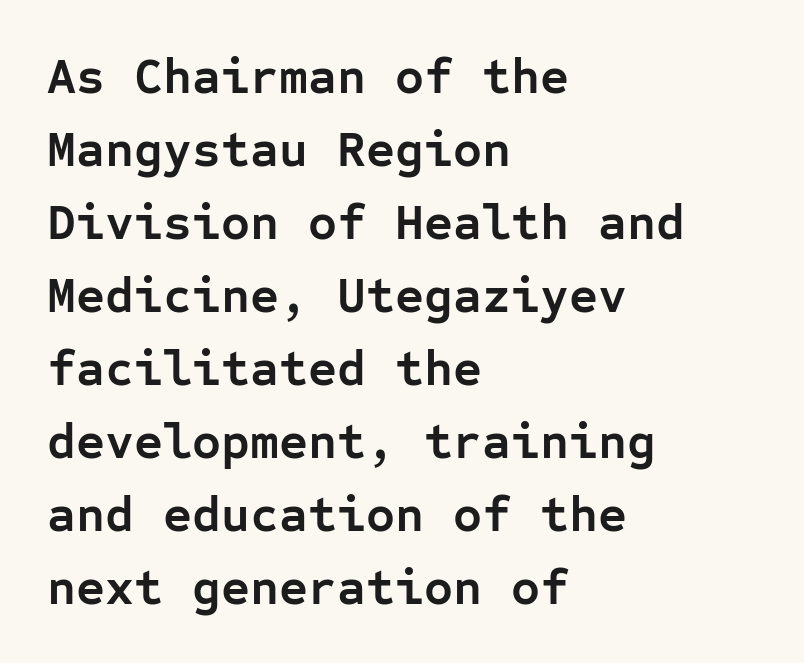
Q: Is the text bold? A: Yes.
Q: Is the text italic (slanted)? A: No, it is upright.
Q: Is the typeface a serif or a sans-serif typeface? A: Sans-serif.
Q: Is the text underlined? A: No.
Q: How is the paragraph aligned? A: Left-aligned.
Q: Is the spacing between letters normal or unusually wide? A: Normal.
Q: Is the spacing between lines tight, normal or loose? A: Normal.
Q: Width (condensed, normal, or wide)? A: Normal.
Q: Stroke contrast? A: Low.
Q: x-height? A: Medium.
Q: Monospaced? A: Yes.
